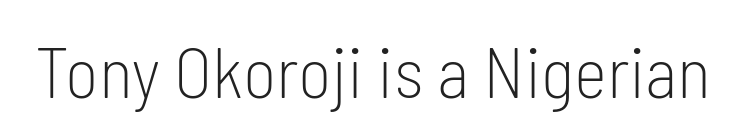
The image shows 71 px light, condensed sans-serif type, upright; set normal letter spacing, not underlined; low stroke contrast and a medium x-height.
